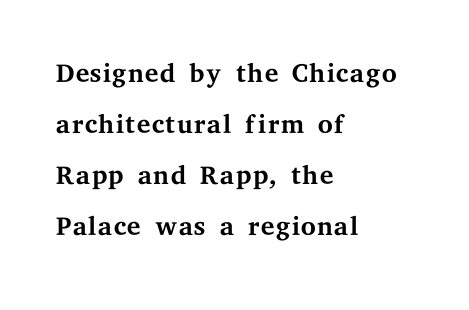
The image shows 39 px regular-weight, wide serif type, upright; set left-aligned, normal line spacing (1.31x), normal letter spacing, not underlined; medium stroke contrast and a medium x-height.
